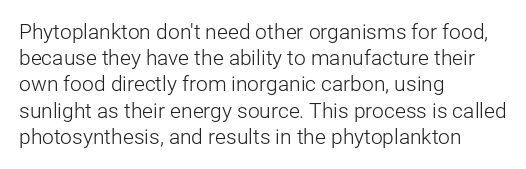
Q: Is the text bold? A: No.
Q: Is the text italic (slanted)? A: No, it is upright.
Q: Is the text underlined? A: No.
Q: How is the paragraph aligned? A: Left-aligned.
Q: Is the spacing between letters normal or unusually wide? A: Normal.
Q: Is the spacing between lines tight, normal or loose? A: Normal.
